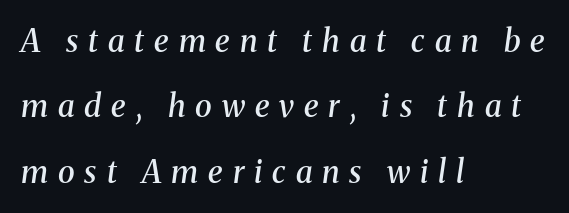
{"serif": "yes", "italic": "yes", "lean": "right", "slant_degrees": 8, "bold": "semi", "weight": "semibold", "width": "normal", "stroke_contrast": "medium", "x_height": "medium", "monospaced": "no", "underline": "no", "align": "left", "line_spacing": "loose", "line_spacing_ratio": 2.11, "letter_spacing": "wide", "letter_spacing_em": 0.32, "glyph_px": 31}
